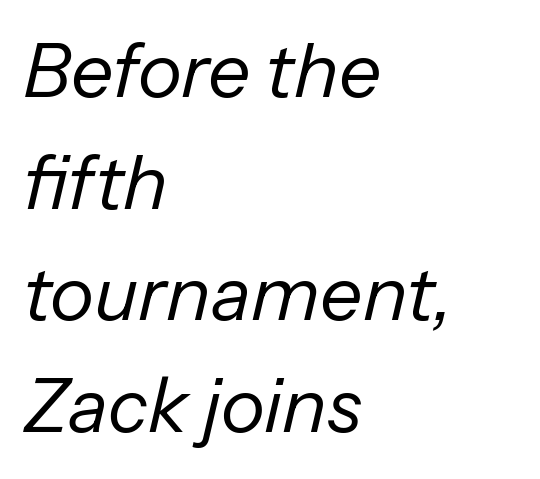
{"italic": "yes", "lean": "right", "slant_degrees": 13, "bold": "no", "weight": "regular", "width": "normal", "stroke_contrast": "low", "x_height": "medium", "monospaced": "no", "underline": "no", "align": "left", "line_spacing": "normal", "line_spacing_ratio": 1.49, "letter_spacing": "normal", "letter_spacing_em": 0.0, "glyph_px": 75}
